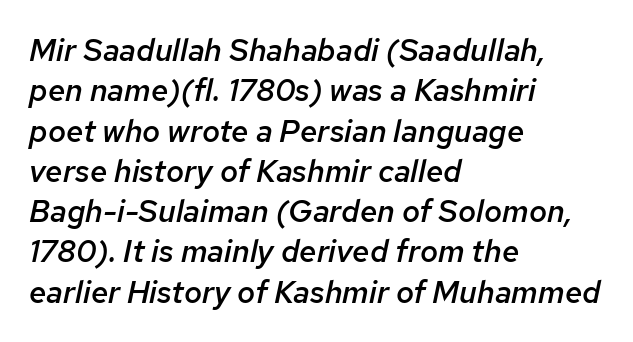
{"italic": "yes", "lean": "right", "slant_degrees": 12, "bold": "semi", "weight": "semibold", "width": "normal", "stroke_contrast": "low", "x_height": "medium", "monospaced": "no", "underline": "no", "align": "left", "line_spacing": "normal", "line_spacing_ratio": 1.3, "letter_spacing": "normal", "letter_spacing_em": 0.0, "glyph_px": 31}
